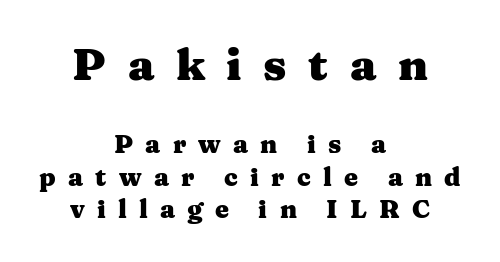
{"serif": "yes", "italic": "no", "bold": "yes", "weight": "heavy", "width": "wide", "stroke_contrast": "medium", "x_height": "medium", "monospaced": "no", "underline": "no", "align": "center", "line_spacing": "normal", "line_spacing_ratio": 1.3, "letter_spacing": "wide", "letter_spacing_em": 0.49, "larger_block": "first", "size_ratio": 1.76, "glyph_px": 44}
